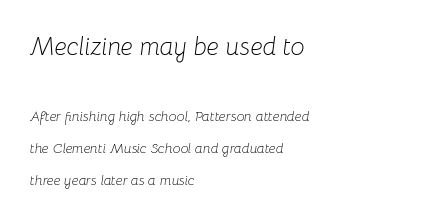
{"italic": "yes", "lean": "right", "slant_degrees": 8, "bold": "no", "underline": "no", "align": "left", "line_spacing": "loose", "line_spacing_ratio": 2.28, "letter_spacing": "normal", "letter_spacing_em": 0.0, "larger_block": "first", "size_ratio": 1.79, "glyph_px": 25}
